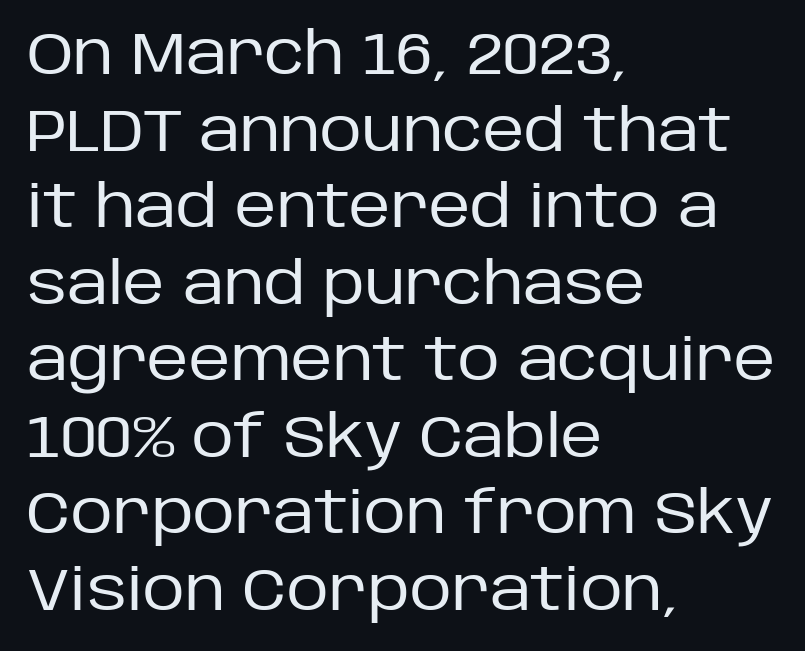
{"serif": "no", "italic": "no", "bold": "no", "weight": "regular", "width": "normal", "stroke_contrast": "low", "x_height": "large", "monospaced": "no", "underline": "no", "align": "left", "line_spacing": "normal", "line_spacing_ratio": 1.32, "letter_spacing": "normal", "letter_spacing_em": 0.0, "glyph_px": 58}
